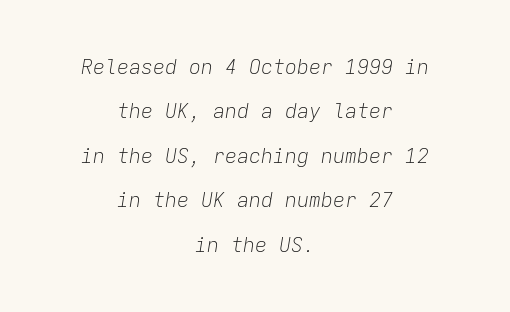
The image shows 20 px text type, italic (leaning right); set centered, loose line spacing (2.22x), normal letter spacing, not underlined.
